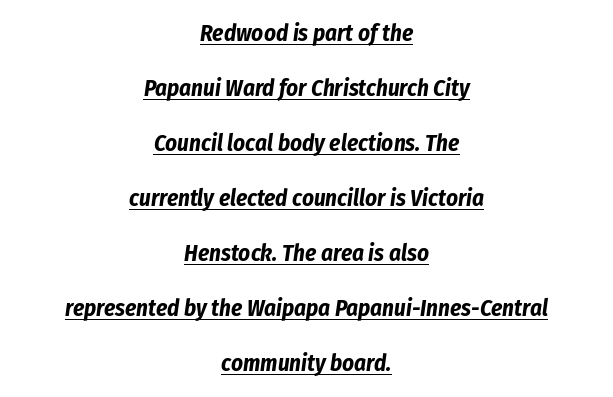
The image shows 23 px bold type, italic (leaning right); set centered, loose line spacing (2.39x), normal letter spacing, underlined.
